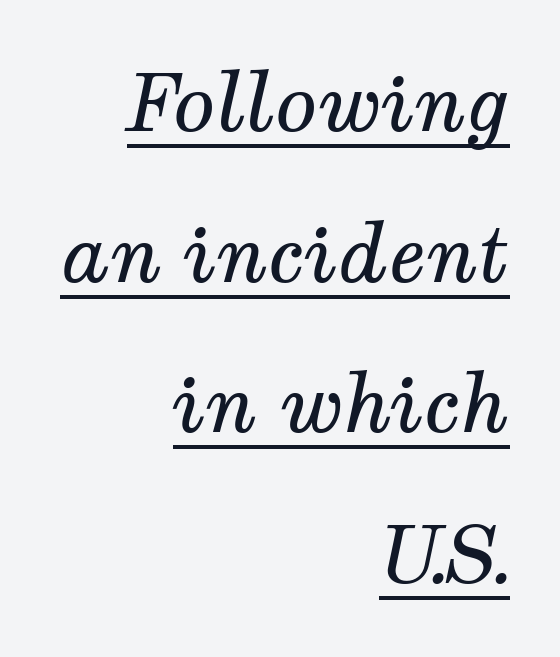
Between one letter and the next there's only the usual sliver of space. You could not count columns in this text — the font is proportionally spaced. The designer went with a serif here, giving each stem small feet. Is this a heavy cut? Hardly; it is regular or lighter.
